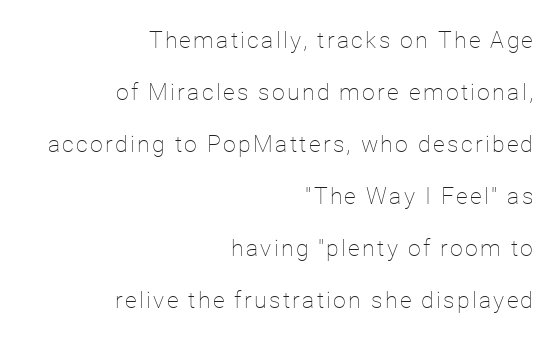
This sample trades compactness for vertical openness between lines. Descenders hang freely into open space. Is there any slant? The stems are plumb. Stroke mass is kept to a normal reading level or below.
